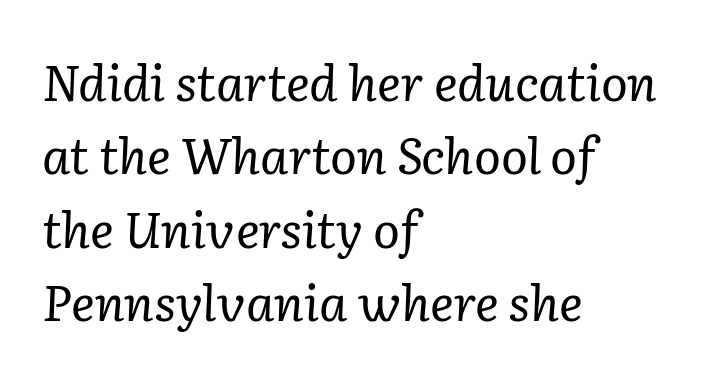
The image shows 50 px regular-weight serif type, italic (leaning right); set left-aligned, normal line spacing (1.47x), normal letter spacing, not underlined; low stroke contrast and a medium x-height.
